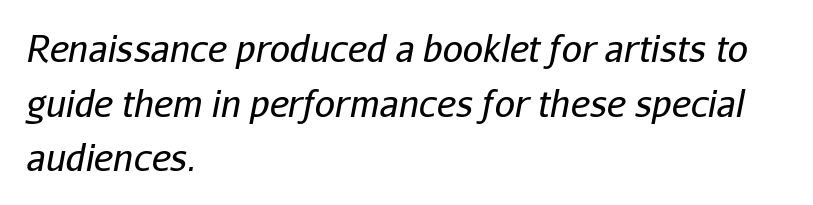
The image shows 36 px regular-weight type, italic (leaning right); set left-aligned, normal line spacing (1.52x), normal letter spacing, not underlined; low stroke contrast and a medium x-height.
